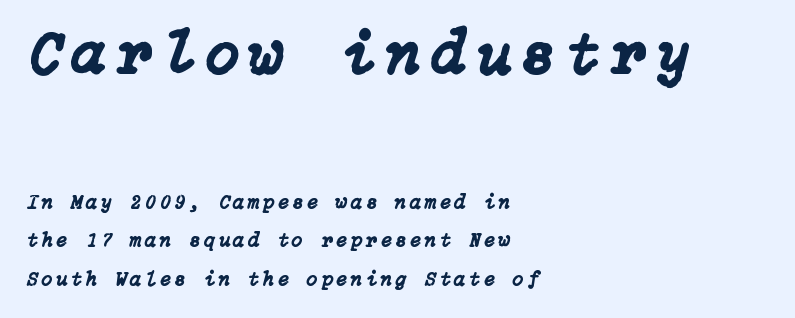
Compared with a centered layout, this one pins lines to the left instead. The block of text is sparse from top to bottom, with ample space between rows. A student would notice the top passage is typeset larger than what follows. The foot of each line stays bare and open. It's the slanting kind of type.
